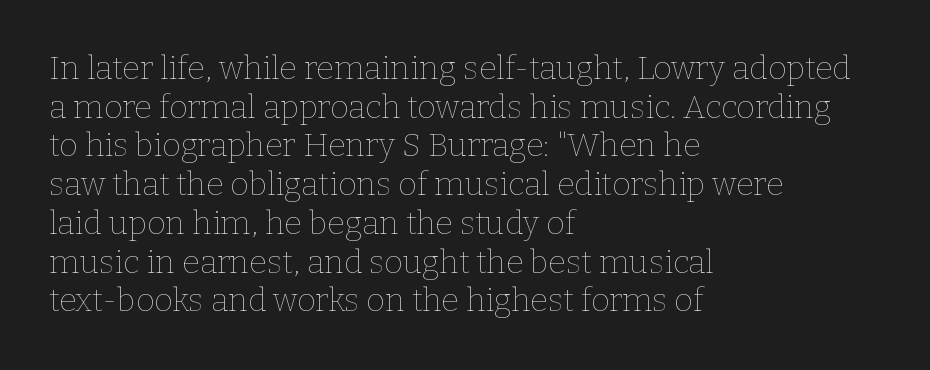
Q: Is the text bold? A: No.
Q: Is the text italic (slanted)? A: No, it is upright.
Q: Is the text underlined? A: No.
Q: How is the paragraph aligned? A: Left-aligned.
Q: Is the spacing between letters normal or unusually wide? A: Normal.
Q: Width (condensed, normal, or wide)? A: Normal.
Q: Stroke contrast? A: Low.
Q: x-height? A: Medium.
Q: Monospaced? A: No.
